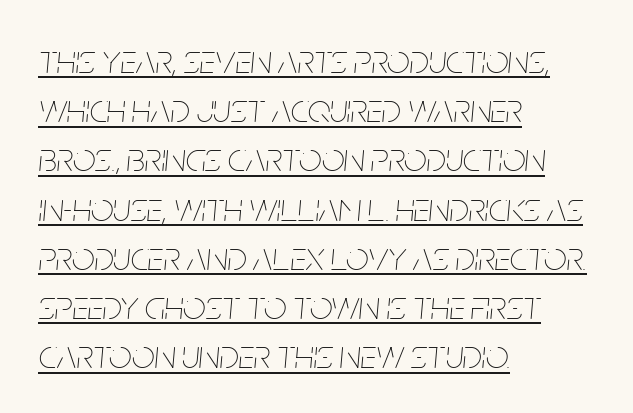
Q: Is the text bold? A: No.
Q: Is the text italic (slanted)? A: Yes, it leans right by about 5 degrees.
Q: Is the text underlined? A: Yes.
Q: How is the paragraph aligned? A: Left-aligned.
Q: Is the spacing between letters normal or unusually wide? A: Normal.
Q: Width (condensed, normal, or wide)? A: Condensed.
Q: Stroke contrast? A: Low.
Q: x-height? A: Large.
Q: Monospaced? A: No.
